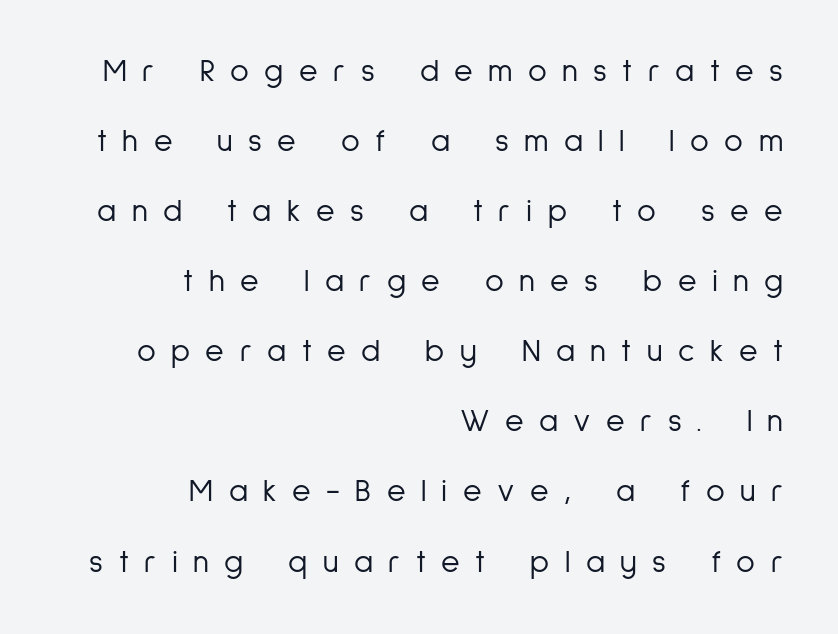
{"serif": "no", "italic": "no", "bold": "no", "weight": "light", "width": "condensed", "stroke_contrast": "low", "x_height": "medium", "monospaced": "no", "underline": "no", "align": "right", "line_spacing": "loose", "line_spacing_ratio": 2.19, "letter_spacing": "wide", "letter_spacing_em": 0.48, "glyph_px": 32}
